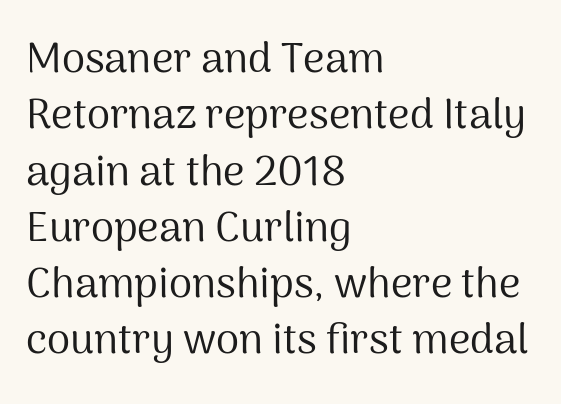
{"serif": "no", "italic": "no", "bold": "no", "weight": "regular", "width": "normal", "stroke_contrast": "medium", "x_height": "medium", "monospaced": "no", "underline": "no", "align": "left", "line_spacing": "normal", "line_spacing_ratio": 1.34, "letter_spacing": "normal", "letter_spacing_em": 0.0, "glyph_px": 42}
